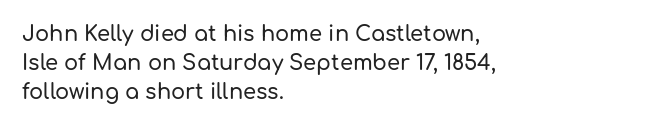
Each word holds together tightly as a unit, with standard inter-letter gaps. Left-aligned paragraph, ragged on the right. The vertical gap from one line to the next is medium. Nope, not italic — everything's standing straight. Check the space under the baseline: it is left empty.
